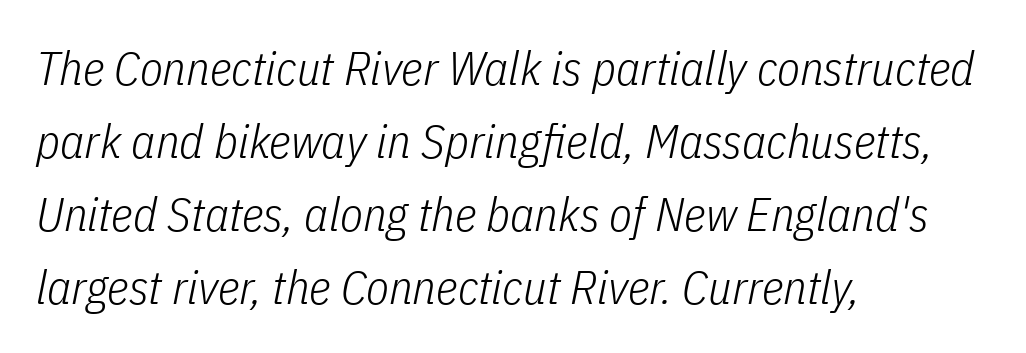
The image shows 47 px light, condensed type, italic (leaning right); set left-aligned, normal line spacing (1.55x), normal letter spacing, not underlined; low stroke contrast and a medium x-height.
